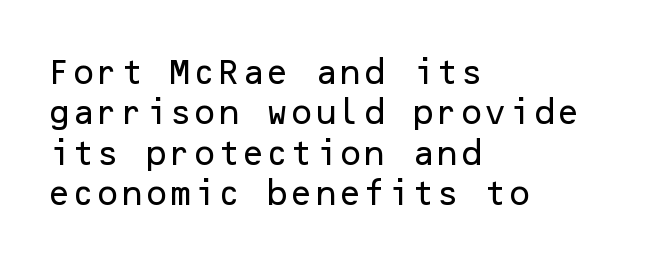
Q: Is the text italic (slanted)? A: No, it is upright.
Q: Is the typeface a serif or a sans-serif typeface? A: Sans-serif.
Q: Is the text underlined? A: No.
Q: How is the paragraph aligned? A: Left-aligned.
Q: Is the spacing between letters normal or unusually wide? A: Normal.
Q: Is the spacing between lines tight, normal or loose? A: Normal.
Q: Width (condensed, normal, or wide)? A: Normal.
Q: Stroke contrast? A: Low.
Q: x-height? A: Medium.
